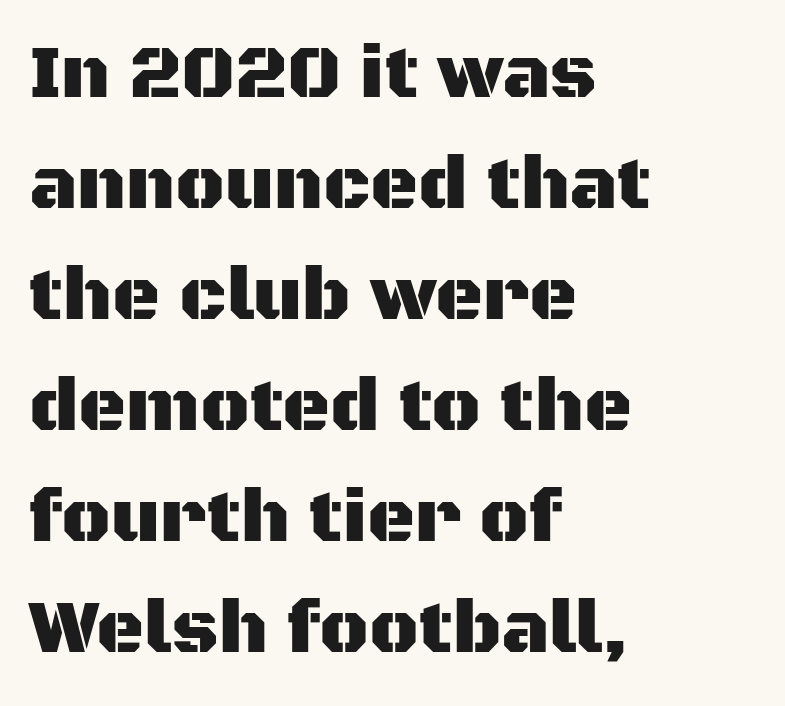
The image shows 74 px sans-serif type, upright; set left-aligned, normal line spacing (1.5x), normal letter spacing, not underlined; medium stroke contrast and a large x-height.
